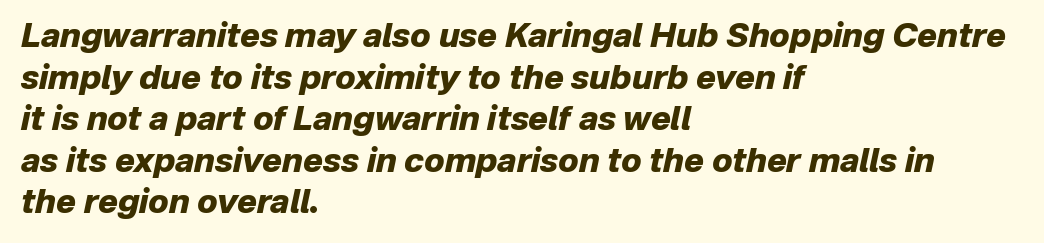
{"italic": "yes", "lean": "right", "slant_degrees": 12, "bold": "yes", "weight": "heavy", "width": "normal", "stroke_contrast": "low", "x_height": "medium", "monospaced": "no", "underline": "no", "align": "left", "line_spacing": "normal", "line_spacing_ratio": 1.26, "letter_spacing": "normal", "letter_spacing_em": 0.0, "glyph_px": 33}
